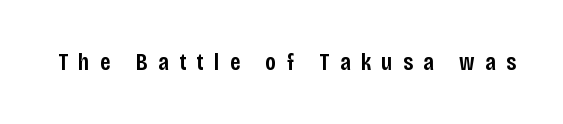
On the weight axis this lands at semibold, roughly 600. A typesetter would mark this as roman, not italic. Check the space under the baseline: it is left empty. You could only call the tracking loose — the letters float apart.
